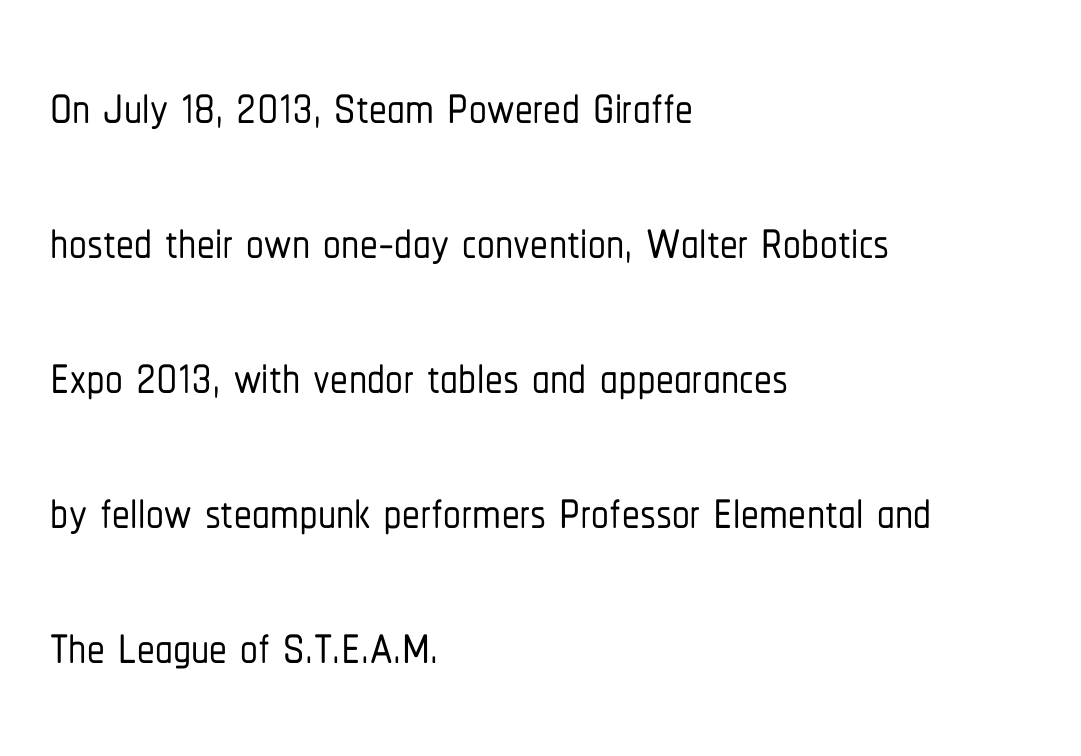
Q: Is the text italic (slanted)? A: No, it is upright.
Q: Is the typeface a serif or a sans-serif typeface? A: Sans-serif.
Q: Is the text underlined? A: No.
Q: How is the paragraph aligned? A: Left-aligned.
Q: Is the spacing between letters normal or unusually wide? A: Normal.
Q: Is the spacing between lines tight, normal or loose? A: Loose.
Q: Width (condensed, normal, or wide)? A: Condensed.
Q: Stroke contrast? A: Low.
Q: x-height? A: Medium.
Q: Monospaced? A: No.
